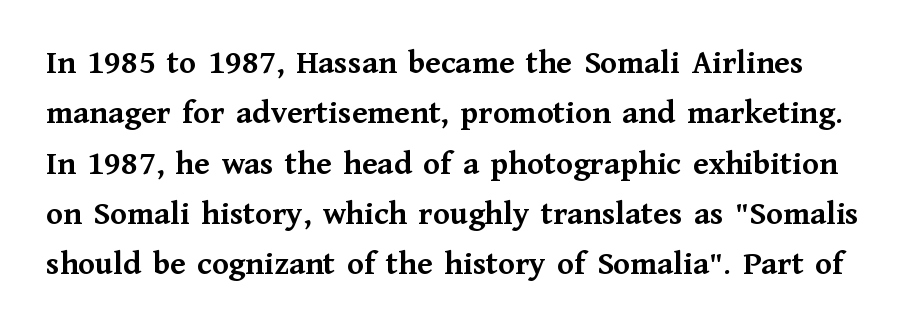
{"serif": "yes", "italic": "no", "bold": "yes", "weight": "semibold", "width": "normal", "stroke_contrast": "medium", "x_height": "medium", "monospaced": "no", "underline": "no", "line_spacing": "normal", "line_spacing_ratio": 1.48, "letter_spacing": "normal", "letter_spacing_em": 0.0, "glyph_px": 34}
